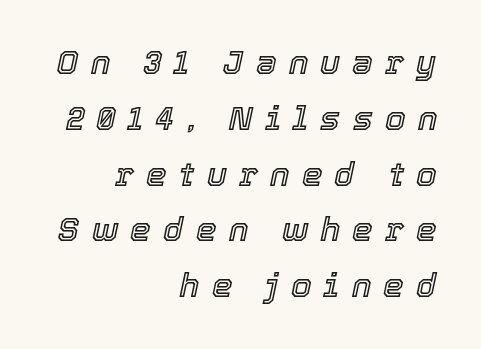
{"italic": "yes", "lean": "right", "slant_degrees": 12, "width": "normal", "x_height": "medium", "monospaced": "no", "underline": "no", "align": "right", "line_spacing": "normal", "line_spacing_ratio": 1.69, "letter_spacing": "wide", "letter_spacing_em": 0.37, "glyph_px": 33}
